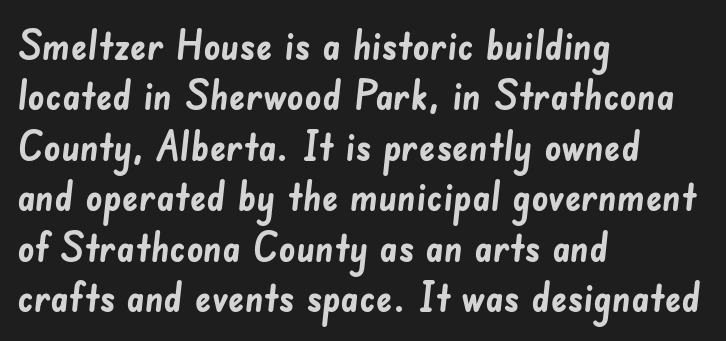
The rendering anchors every line to the left-hand side. The horizontal fit of the characters is conventional and even. Check the space under the baseline: it is left empty. Thick stems and heavy bowls — unmistakably bold. A typesetter would call this proportional, since set widths differ per character. Note: no serifs on the glyphs.
